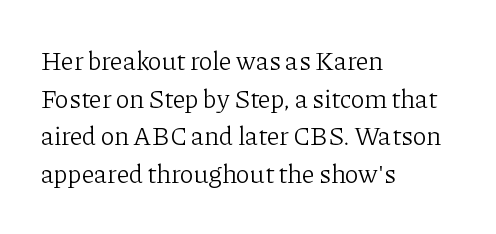
Q: Is the text bold? A: No.
Q: Is the text italic (slanted)? A: No, it is upright.
Q: Is the text underlined? A: No.
Q: How is the paragraph aligned? A: Left-aligned.
Q: Is the spacing between letters normal or unusually wide? A: Normal.
Q: Is the spacing between lines tight, normal or loose? A: Normal.
